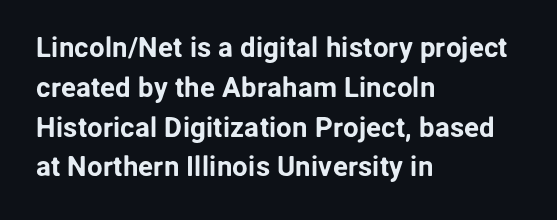
The image shows 28 px sans-serif type, upright; set left-aligned, normal line spacing (1.42x), normal letter spacing, not underlined; low stroke contrast and a medium x-height.
